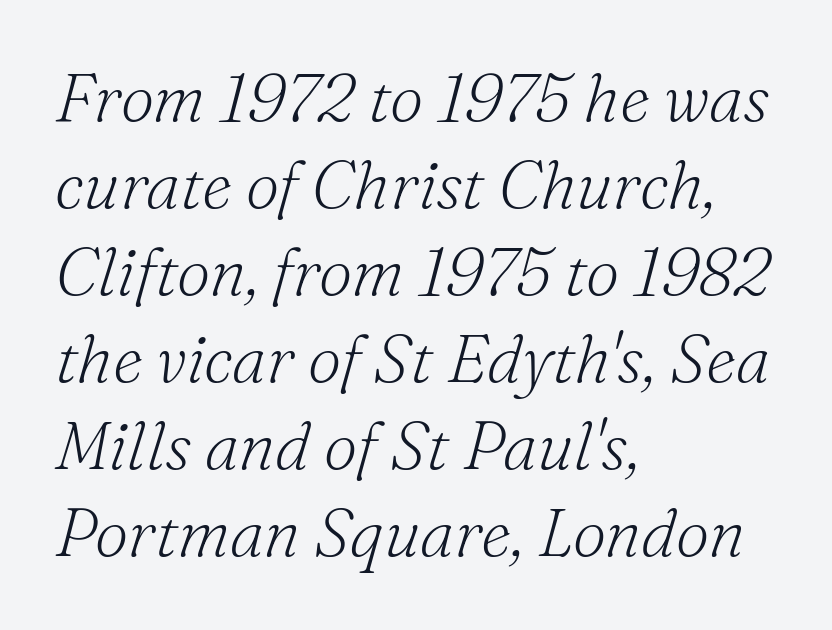
{"serif": "yes", "italic": "yes", "lean": "right", "slant_degrees": 16, "bold": "no", "weight": "light", "width": "normal", "stroke_contrast": "medium", "x_height": "small", "monospaced": "no", "underline": "no", "align": "left", "line_spacing": "normal", "line_spacing_ratio": 1.3, "letter_spacing": "normal", "letter_spacing_em": 0.0, "glyph_px": 67}
